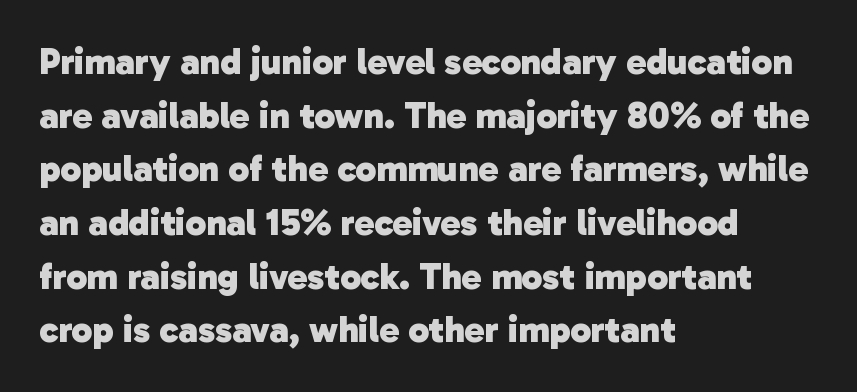
Summary of weight: heavy, a full bold. The rendering uses natural spacing where letterforms have individual widths. How are the letters spaced? Ordinarily, with no added tracking. The area under the type is left untouched. Is the block centered? No — it sits flush against the left margin. Evenly set lines give the paragraph a standard silhouette.
